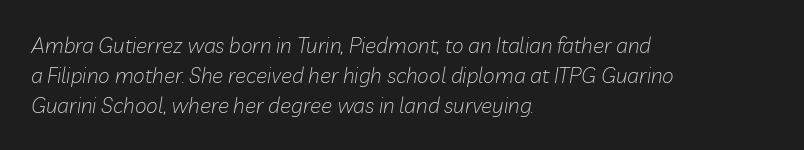
{"italic": "yes", "lean": "right", "slant_degrees": 10, "bold": "no", "underline": "no", "align": "left", "line_spacing": "normal", "line_spacing_ratio": 1.42, "letter_spacing": "normal", "letter_spacing_em": 0.0, "glyph_px": 21}
